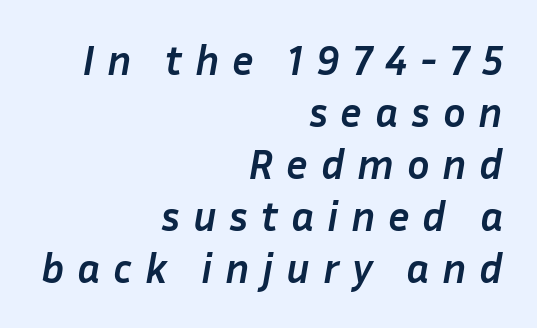
The image shows 42 px semibold type, italic (leaning right); set right-aligned, line spacing 1.24x, unusually wide letter spacing (+0.3 em), not underlined; low stroke contrast and a medium x-height.
